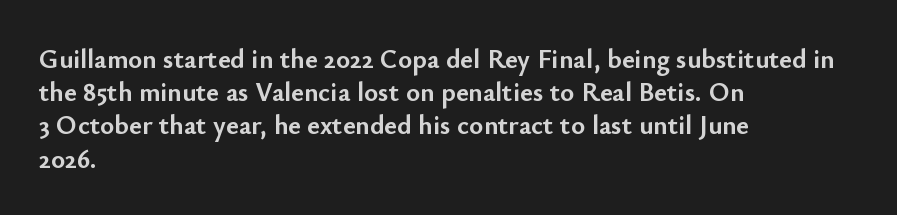
The image shows 27 px bold type, upright; set left-aligned, line spacing 1.23x, normal letter spacing, not underlined.
